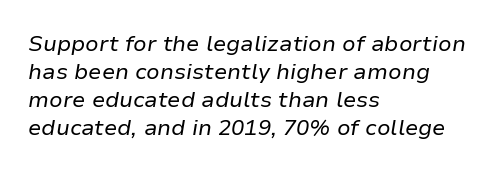
Q: Is the text bold? A: No.
Q: Is the text italic (slanted)? A: Yes, it leans right by about 9 degrees.
Q: Is the text underlined? A: No.
Q: How is the paragraph aligned? A: Left-aligned.
Q: Is the spacing between letters normal or unusually wide? A: Normal.
Q: Is the spacing between lines tight, normal or loose? A: Normal.
